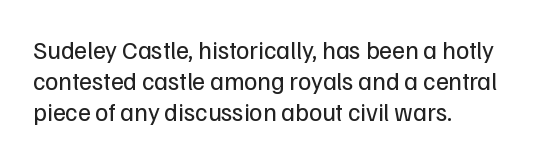
Spacing between characters is what you'd get straight out of the box. Ordinary non-slanted type is in use. The compositor pushed each line to the left boundary. Rows of type keep a routine distance in the vertical direction.
